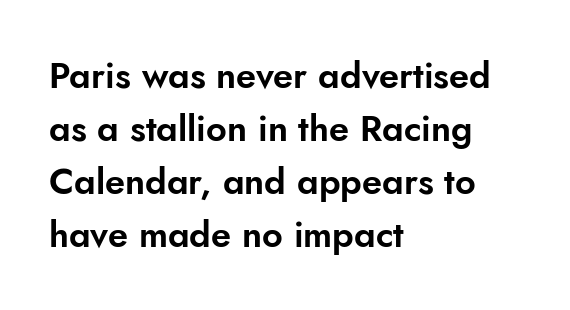
The image shows 36 px sans-serif type, upright; set left-aligned, normal line spacing (1.47x), normal letter spacing, not underlined; low stroke contrast and a small x-height.
